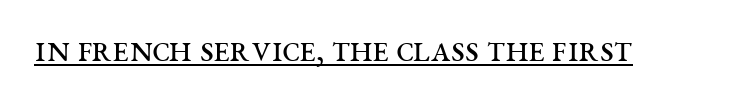
Q: Is the text bold? A: No.
Q: Is the text italic (slanted)? A: No, it is upright.
Q: Is the typeface a serif or a sans-serif typeface? A: Serif.
Q: Is the text underlined? A: Yes.
Q: Is the spacing between letters normal or unusually wide? A: Normal.
Q: Width (condensed, normal, or wide)? A: Wide.
Q: Stroke contrast? A: Medium.
Q: x-height? A: Large.
Q: Monospaced? A: No.
